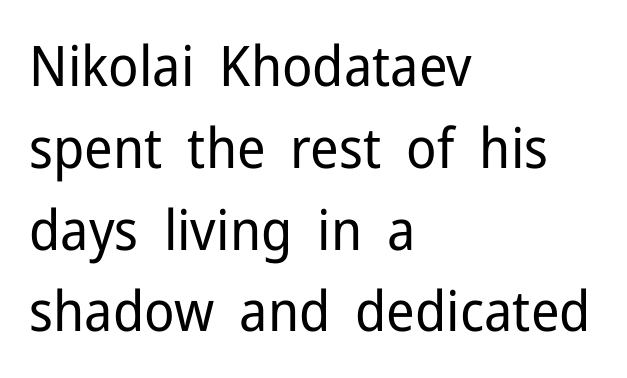
This rendering employs a face without finishing strokes, i.e., a sans-serif. A typesetter would call this proportional, since set widths differ per character. Rendered with straight, roman letterforms. Between one letter and the next there's only the usual sliver of space.
